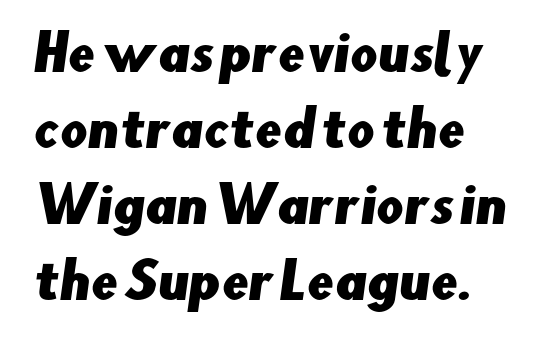
{"serif": "no", "width": "normal", "stroke_contrast": "low", "x_height": "small", "monospaced": "no", "underline": "no", "align": "left", "line_spacing": "normal", "line_spacing_ratio": 1.58, "letter_spacing": "normal", "letter_spacing_em": 0.0, "glyph_px": 48}
